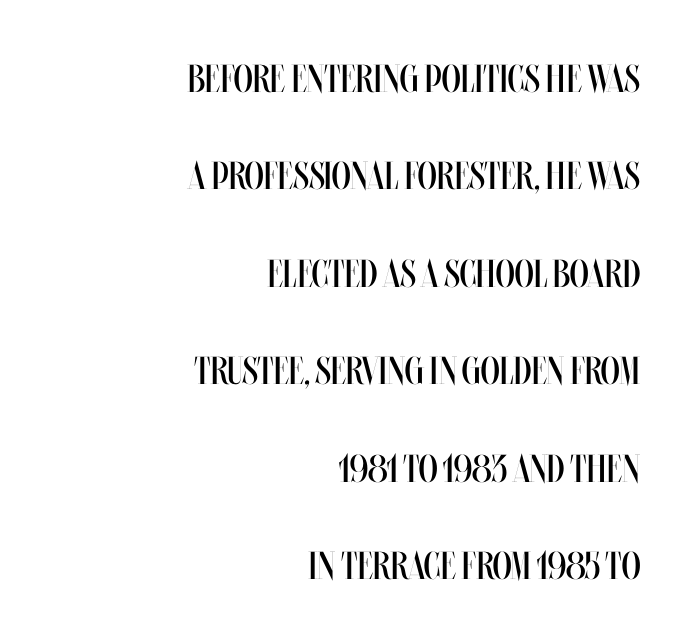
Is there any slant? The stems are plumb. The text block is weighted toward the right margin, trailing off unevenly leftward. The letterforms sit at book weight or below. Character widths vary here, with narrow letters taking less room than wide ones.
